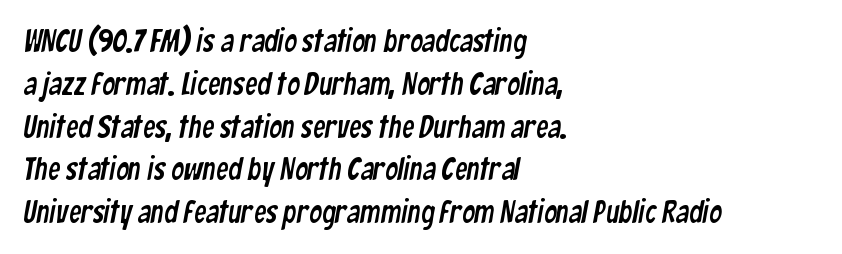
Q: Is the typeface a serif or a sans-serif typeface? A: Sans-serif.
Q: Is the text underlined? A: No.
Q: How is the paragraph aligned? A: Left-aligned.
Q: Is the spacing between letters normal or unusually wide? A: Normal.
Q: Is the spacing between lines tight, normal or loose? A: Normal.
Q: Width (condensed, normal, or wide)? A: Condensed.
Q: Stroke contrast? A: Low.
Q: x-height? A: Medium.
Q: Monospaced? A: No.
